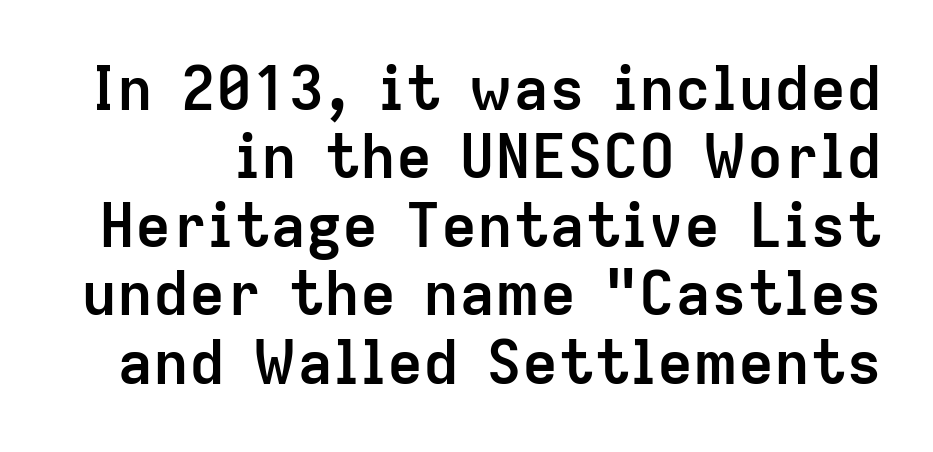
The image shows 60 px semibold sans-serif type, upright; set tight line spacing (1.14x), normal letter spacing, not underlined; low stroke contrast and a medium x-height.
